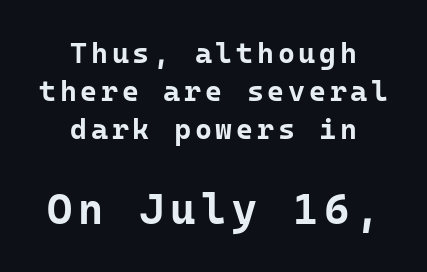
Q: Is the text bold? A: Yes.
Q: Is the text italic (slanted)? A: No, it is upright.
Q: Is the typeface a serif or a sans-serif typeface? A: Sans-serif.
Q: Is the text underlined? A: No.
Q: How is the paragraph aligned? A: Centered.
Q: Is the spacing between lines tight, normal or loose? A: Normal.
Q: Which block of text is set in a larger size, the first (top) or the second (bottom)? A: The second (bottom) one.
Q: Width (condensed, normal, or wide)? A: Normal.
Q: Stroke contrast? A: Low.
Q: x-height? A: Medium.
Q: Monospaced? A: Yes.
